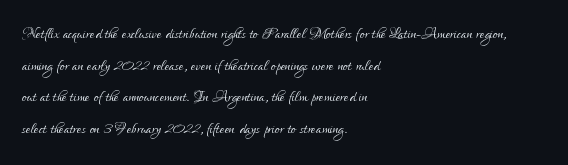
Leftover space on each line is placed entirely after the last word. The rows are spaced the way most documents space them. The font is comparable to plain body text, perhaps lighter. Honestly, there is no underline to notice here at all. Nobody touched the tracking dial on this one.
